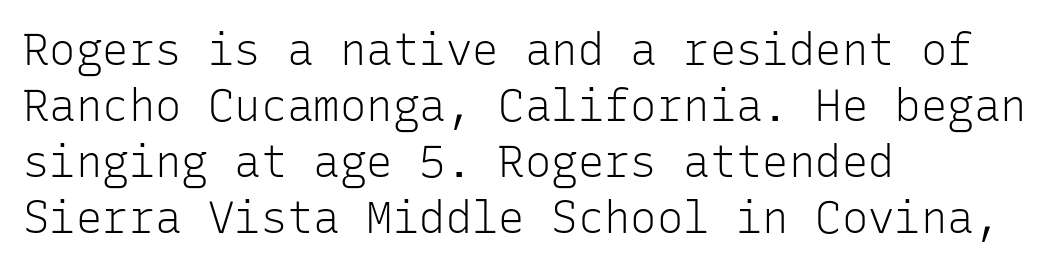
The image shows 44 px light sans-serif type, upright, monospaced; set left-aligned, normal line spacing (1.27x), normal letter spacing, not underlined; low stroke contrast and a medium x-height.
